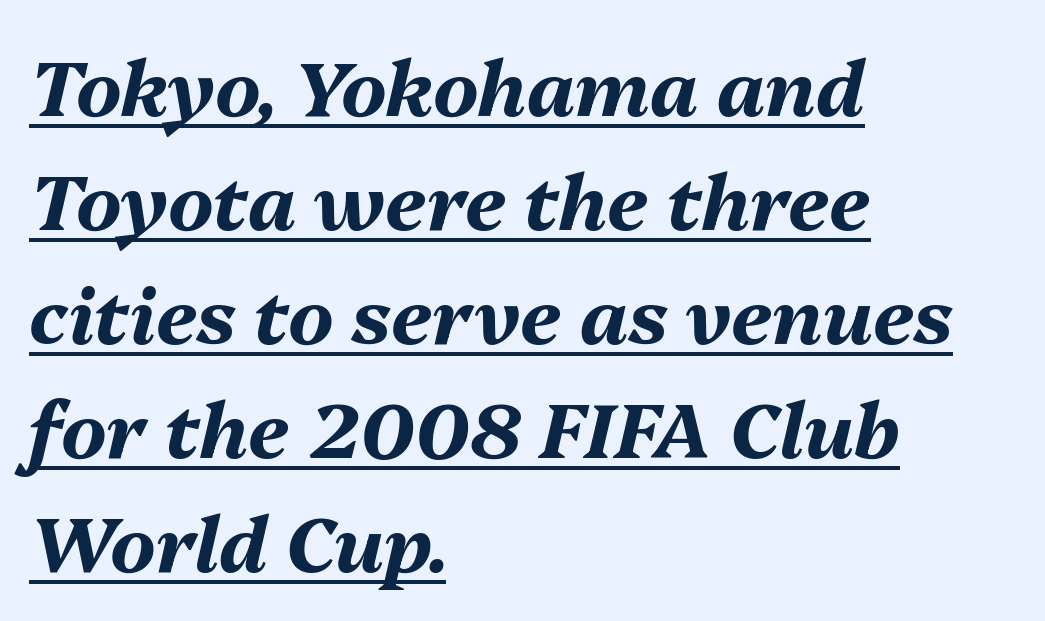
The image shows 77 px bold type, italic (leaning right); set left-aligned, normal line spacing (1.48x), normal letter spacing, underlined; medium stroke contrast and a medium x-height.
